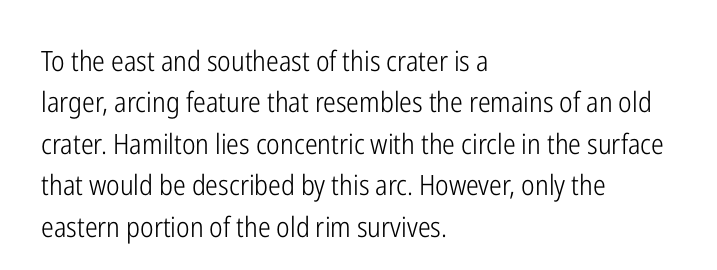
Q: Is the text bold? A: No.
Q: Is the text italic (slanted)? A: No, it is upright.
Q: Is the typeface a serif or a sans-serif typeface? A: Sans-serif.
Q: Is the text underlined? A: No.
Q: How is the paragraph aligned? A: Left-aligned.
Q: Is the spacing between letters normal or unusually wide? A: Normal.
Q: Is the spacing between lines tight, normal or loose? A: Normal.
Q: Width (condensed, normal, or wide)? A: Condensed.
Q: Stroke contrast? A: Low.
Q: x-height? A: Medium.
Q: Monospaced? A: No.
